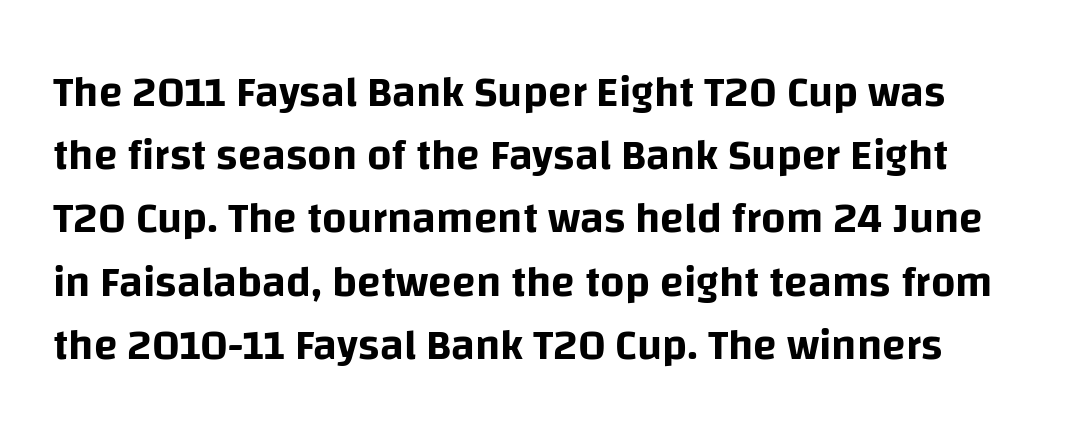
Q: Is the text italic (slanted)? A: No, it is upright.
Q: Is the typeface a serif or a sans-serif typeface? A: Sans-serif.
Q: Is the text underlined? A: No.
Q: Is the spacing between letters normal or unusually wide? A: Normal.
Q: Is the spacing between lines tight, normal or loose? A: Normal.
Q: Width (condensed, normal, or wide)? A: Normal.
Q: Stroke contrast? A: Low.
Q: x-height? A: Large.
Q: Monospaced? A: No.
